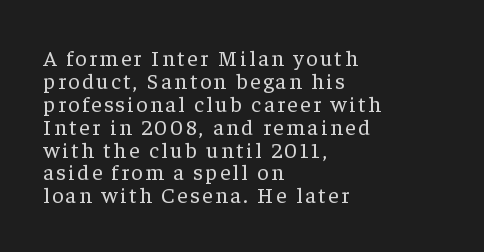
Q: Is the text bold? A: No.
Q: Is the text italic (slanted)? A: No, it is upright.
Q: Is the text underlined? A: No.
Q: How is the paragraph aligned? A: Left-aligned.
Q: Is the spacing between lines tight, normal or loose? A: Tight.
